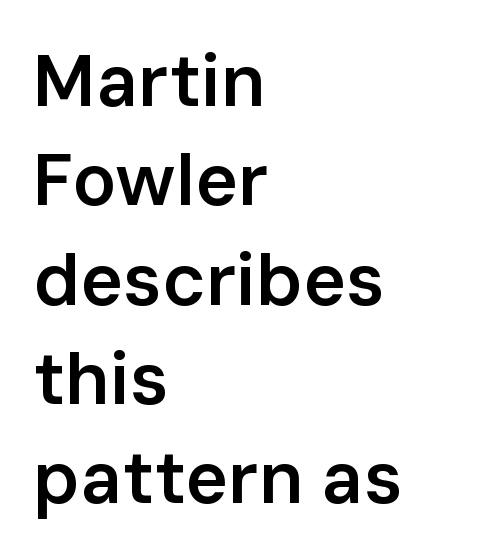
The image shows 73 px semibold sans-serif type, upright; set left-aligned, normal line spacing (1.36x), normal letter spacing, not underlined; low stroke contrast and a medium x-height.
